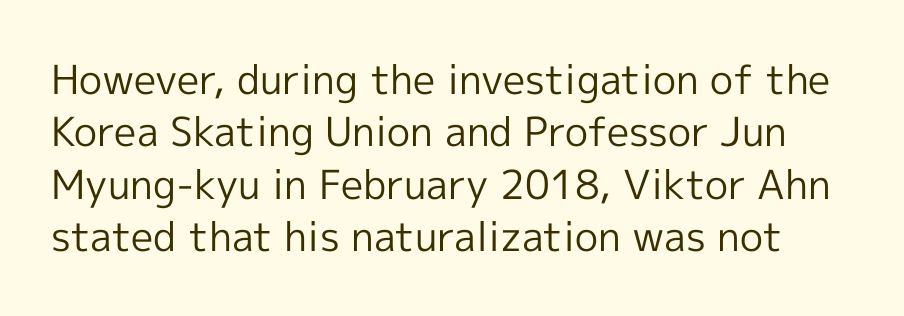
Q: Is the text bold? A: No.
Q: Is the text italic (slanted)? A: No, it is upright.
Q: Is the typeface a serif or a sans-serif typeface? A: Sans-serif.
Q: Is the text underlined? A: No.
Q: Is the spacing between letters normal or unusually wide? A: Normal.
Q: Is the spacing between lines tight, normal or loose? A: Normal.
Q: Width (condensed, normal, or wide)? A: Normal.
Q: x-height? A: Medium.
Q: Monospaced? A: No.
